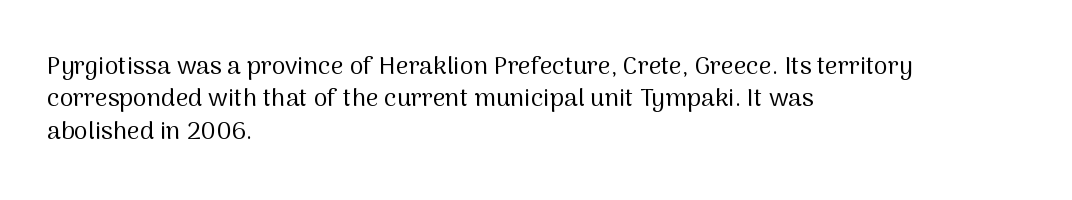
The image shows 25 px text type, upright; set left-aligned, normal line spacing (1.3x), normal letter spacing, not underlined.
